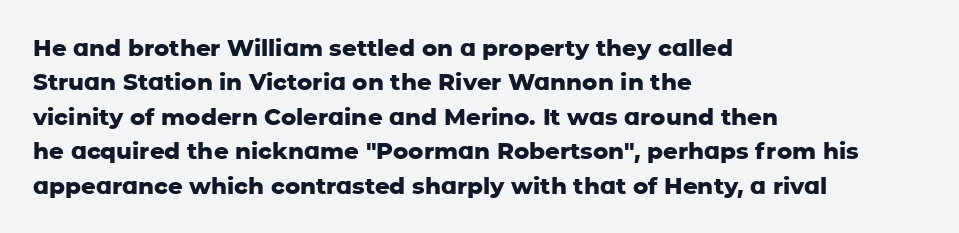
Is the letter spacing exaggerated? No — it looks like the ordinary default. Reading down the block, your eye returns to a fixed left position each line. Heavy-handed strokes throughout: this text is bold. Just letters on the line, the space beneath them empty. Baseline-to-baseline distance is the conventional proportion of letter height. A roman cut, with each character standing at attention.
